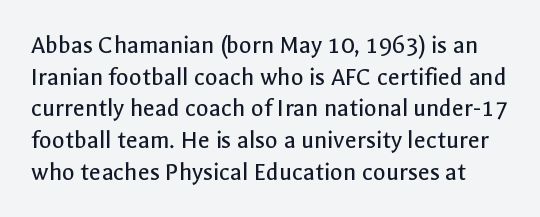
Designer's note — italics off, roman on. The baseline area is clear. Inter-character spacing is left at the font's built-in metrics. These glyphs show unthickened strokes, regular width or finer.
